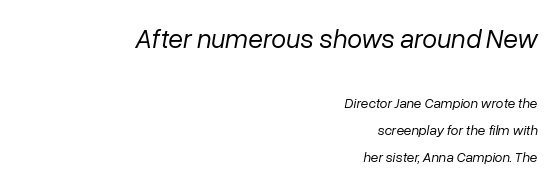
Tracking value appears to be zero — textbook default spacing. Does the bottom block carry the larger type? No, the top block does. The rendering applies a slant to the glyphs. Has an underline been added? It has not.
